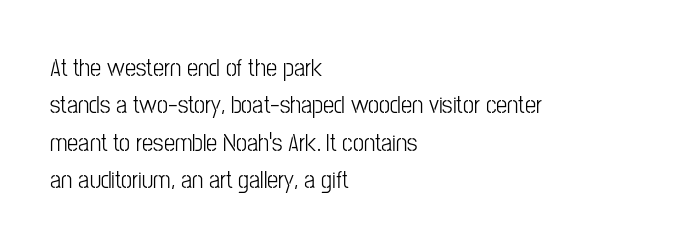
Q: Is the text italic (slanted)? A: No, it is upright.
Q: Is the text underlined? A: No.
Q: How is the paragraph aligned? A: Left-aligned.
Q: Is the spacing between letters normal or unusually wide? A: Normal.
Q: Is the spacing between lines tight, normal or loose? A: Normal.
